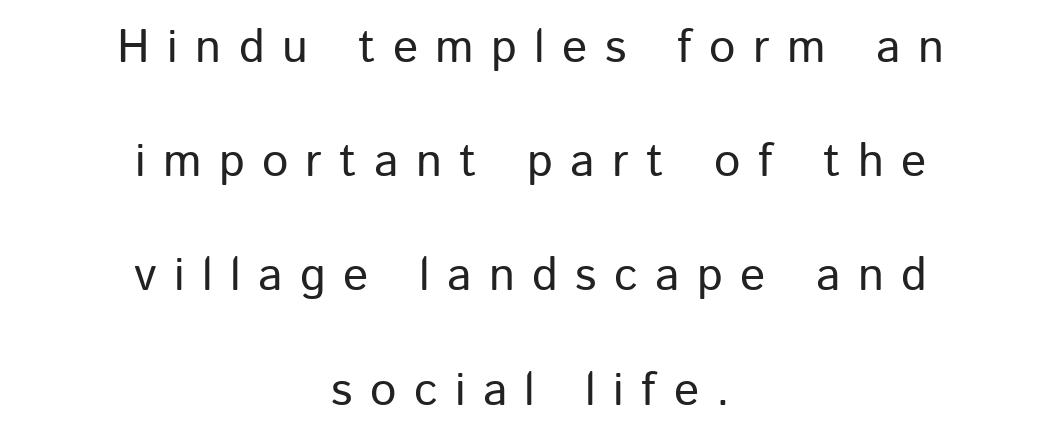
The letters carry no serifs — their stems end cleanly without finishing strokes. Substantial extra tracking has been applied to these lines. Notice how the stems are strictly vertical — no italics here. Horizontal bands of white between lines are thick stripes. The area under the type is left untouched.
